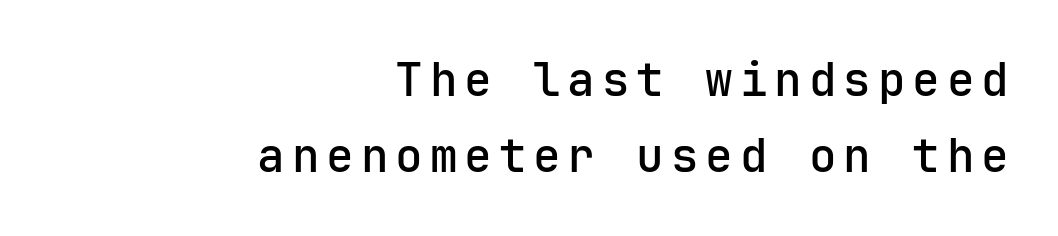
Q: Is the text italic (slanted)? A: No, it is upright.
Q: Is the typeface a serif or a sans-serif typeface? A: Sans-serif.
Q: Is the text underlined? A: No.
Q: How is the paragraph aligned? A: Right-aligned.
Q: Is the spacing between lines tight, normal or loose? A: Normal.
Q: Width (condensed, normal, or wide)? A: Normal.
Q: Stroke contrast? A: Low.
Q: x-height? A: Medium.
Q: Monospaced? A: Yes.
